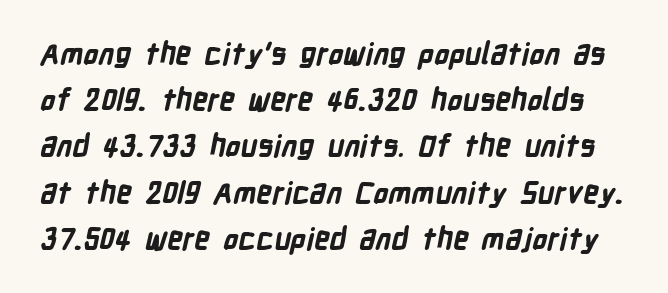
In terms of letterspacing, this is plain default setting. The space directly below the letters is spotless. A typesetter would call this proportional, since set widths differ per character. Observe the absence of serifs on each vertical stroke in this sample. Weight: bold. The lines sit at an ordinary, default distance from one another.
